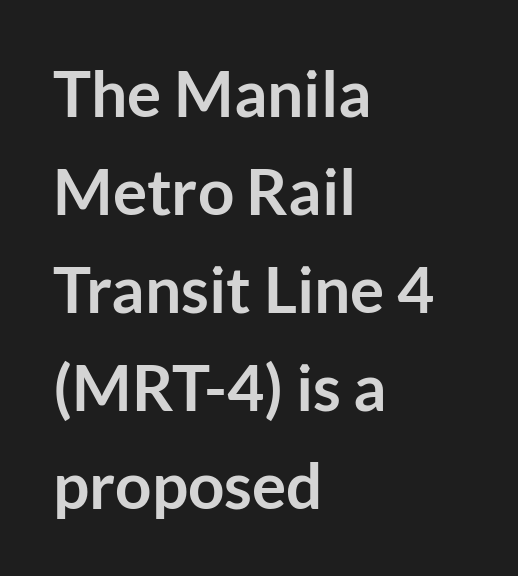
The image shows 64 px semibold sans-serif type, upright; set left-aligned, normal line spacing (1.53x), normal letter spacing, not underlined; low stroke contrast and a medium x-height.
